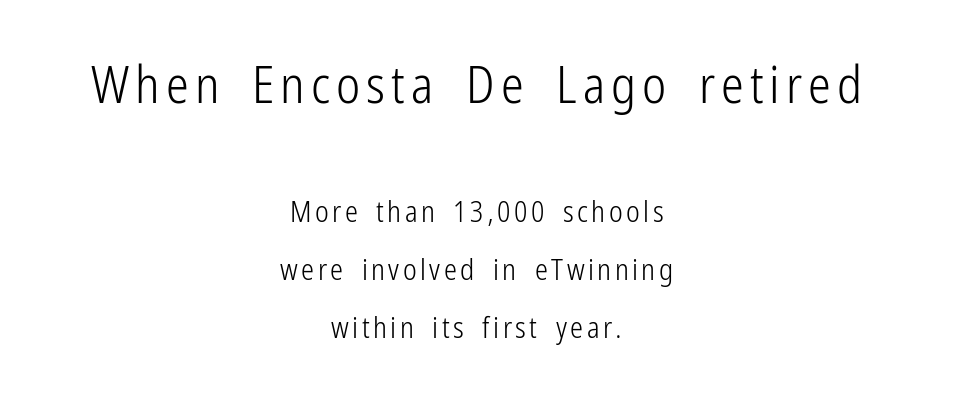
Unlike italic type, these characters show no tilt at all. Check where the strokes stop: nothing finishes them off — pure sans. The passage is arranged like a title page — every line centered. The designer gave the opening block more size than the closing block.
